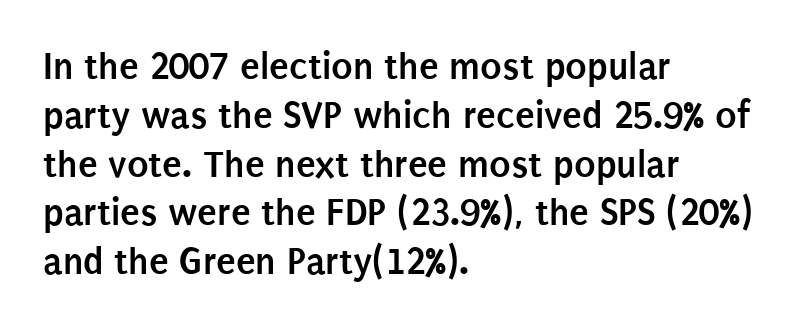
{"serif": "no", "italic": "no", "bold": "yes", "weight": "semibold", "width": "condensed", "stroke_contrast": "low", "x_height": "large", "monospaced": "no", "underline": "no", "align": "left", "line_spacing_ratio": 1.22, "letter_spacing": "normal", "letter_spacing_em": 0.0, "glyph_px": 40}
